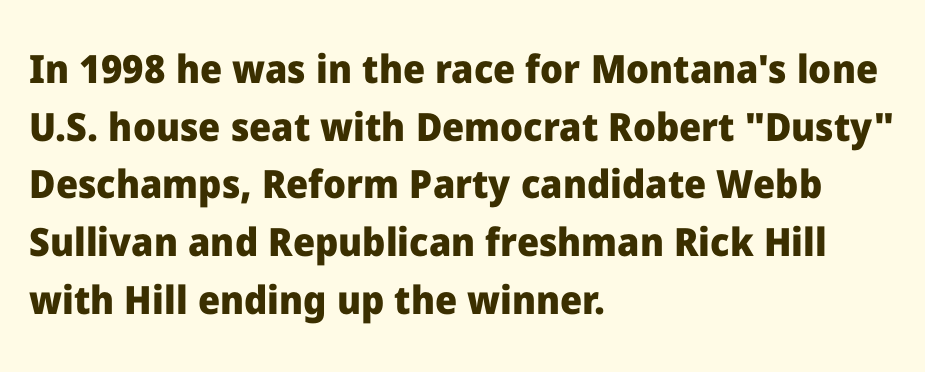
Q: Is the text bold? A: Yes.
Q: Is the text italic (slanted)? A: No, it is upright.
Q: Is the typeface a serif or a sans-serif typeface? A: Sans-serif.
Q: Is the text underlined? A: No.
Q: How is the paragraph aligned? A: Left-aligned.
Q: Is the spacing between letters normal or unusually wide? A: Normal.
Q: Is the spacing between lines tight, normal or loose? A: Normal.
Q: Width (condensed, normal, or wide)? A: Normal.
Q: Stroke contrast? A: Low.
Q: x-height? A: Medium.
Q: Monospaced? A: No.
